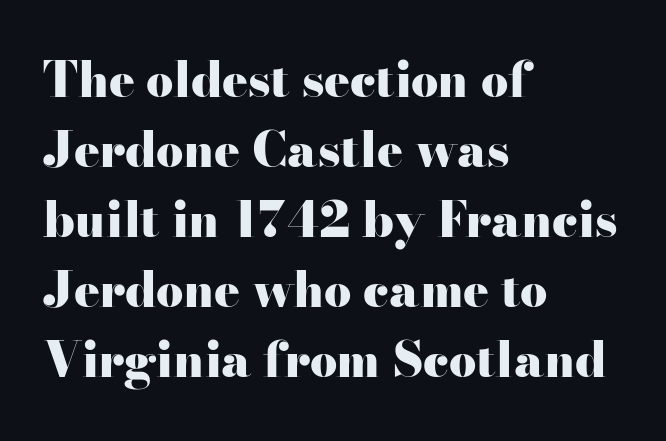
Compared with typical body copy, the letter spacing here is the same. Reading down the column, the eye jumps a familiar distance to each next line. Looks like regular typesetting: each glyph gets only the width it needs. The rendering uses a bold face; every stroke is thick and dark. A bare baseline throughout the passage.
